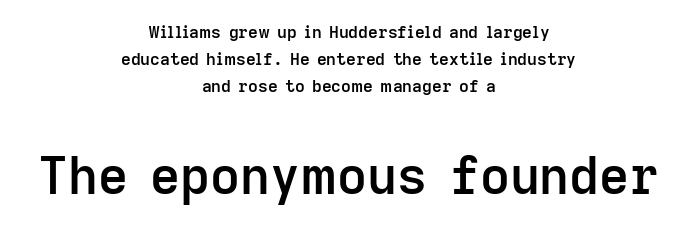
{"serif": "no", "italic": "no", "bold": "semi", "weight": "semibold", "width": "normal", "stroke_contrast": "low", "x_height": "medium", "monospaced": "no", "underline": "no", "align": "center", "line_spacing": "normal", "line_spacing_ratio": 1.58, "letter_spacing": "normal", "letter_spacing_em": 0.0, "larger_block": "second", "size_ratio": 3.06, "glyph_px": 52}
